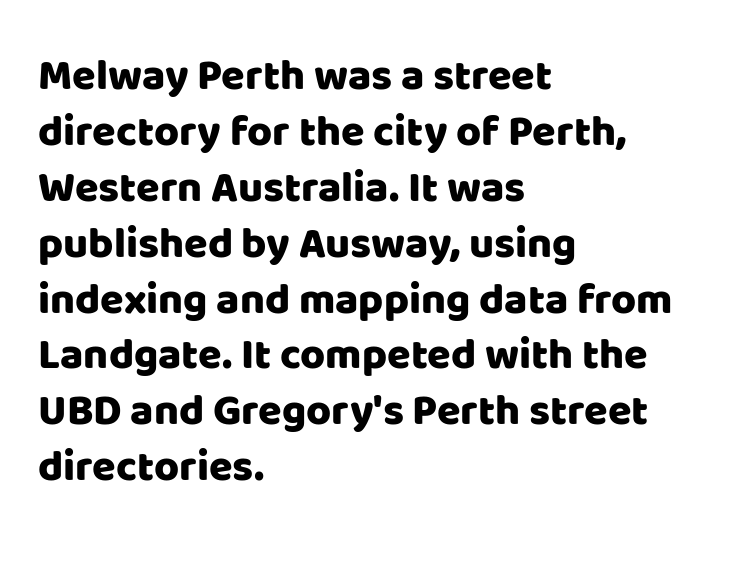
Compared with typical body copy, the letter spacing here is the same. The words here are not underlined. Does the copy run flush right? No — it runs flush left. Successive baselines arrive at the customary interval.
